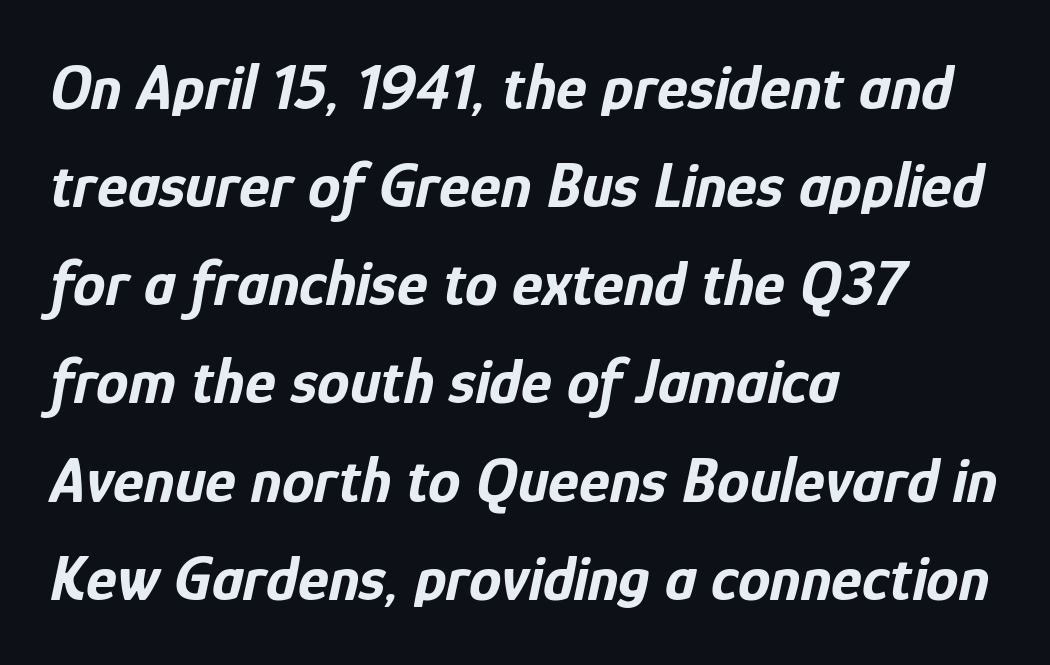
The image shows 65 px bold, condensed type, italic (leaning right); set left-aligned, normal line spacing (1.51x), normal letter spacing, not underlined; low stroke contrast and a medium x-height.
